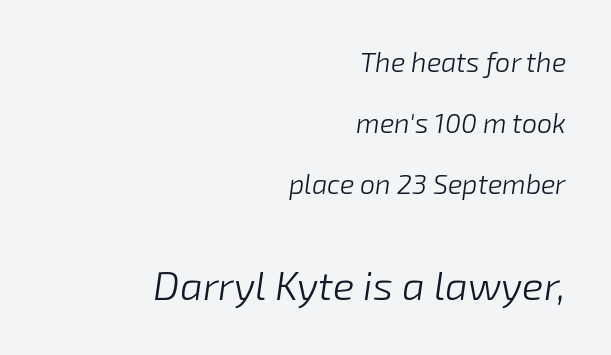
Vertically, the passage feels expansive, rows floating well apart. Rendered with sloped, italic letterforms. Whoever set this made the second block the dominant, larger element. You could call the tracking neutral — neither tight nor loose.
